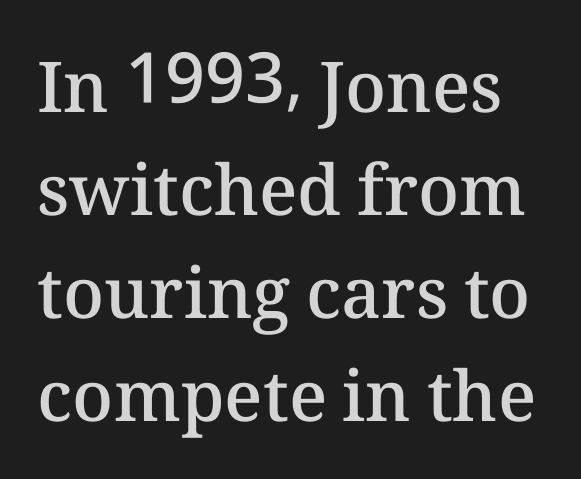
Q: Is the text bold? A: Semi-bold.
Q: Is the text italic (slanted)? A: No, it is upright.
Q: Is the text underlined? A: No.
Q: Is the spacing between letters normal or unusually wide? A: Normal.
Q: Is the spacing between lines tight, normal or loose? A: Normal.
Q: Width (condensed, normal, or wide)? A: Normal.
Q: Stroke contrast? A: Medium.
Q: x-height? A: Medium.
Q: Monospaced? A: No.
